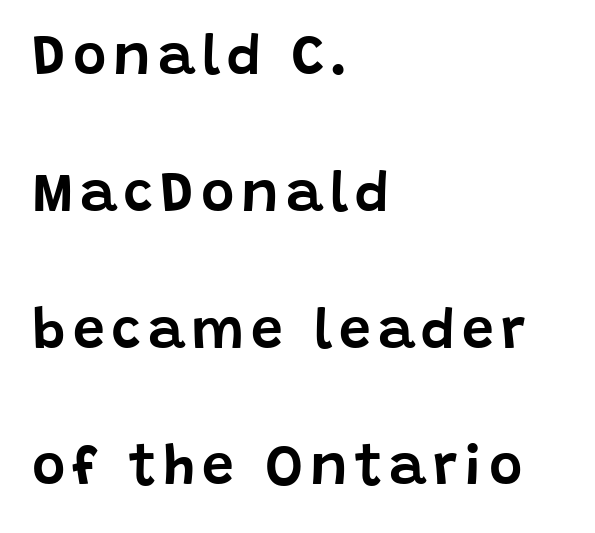
You could not count columns in this text — the font is proportionally spaced. Leftover space on each line is placed entirely after the last word. The block of text is sparse from top to bottom, with ample space between rows. This is sans-serif lettering, the kind often seen on screens and signage. Italic: no, the glyphs are upright roman.
